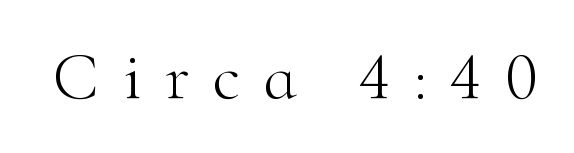
Heft: none added — not bold. Posture: straight, roman, zero tilt. Plain, unruled lines of type. Compared with typical body copy, the letter spacing here is much looser. Examine the stroke ends and you'll spot serifs. Think of a printed novel: that variable character pitch is what you see here.
